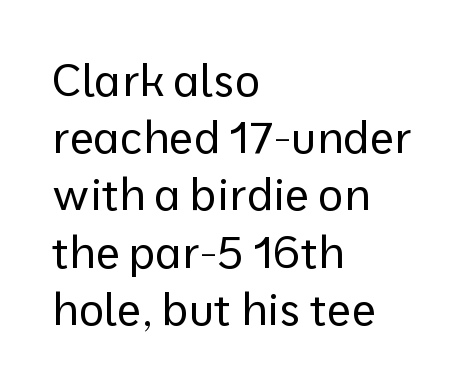
The image shows 44 px regular-weight sans-serif type, upright; set left-aligned, normal line spacing (1.3x), normal letter spacing, not underlined; low stroke contrast and a medium x-height.
